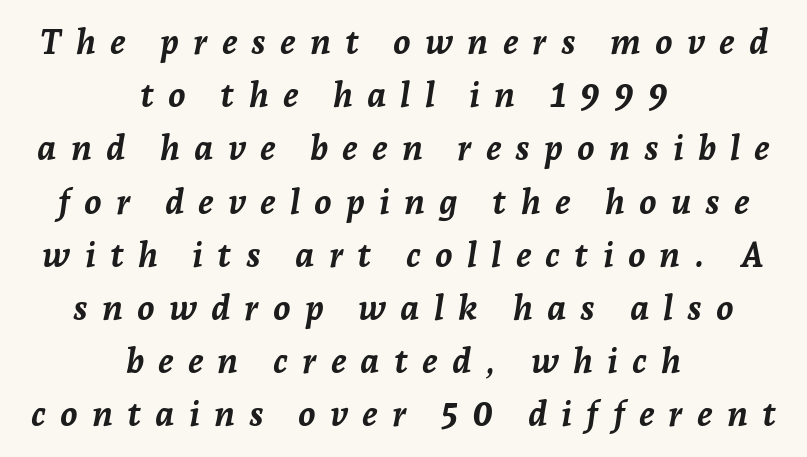
The image shows 35 px semibold type, italic (leaning right); set centered, normal line spacing (1.52x), unusually wide letter spacing (+0.4 em), not underlined; low stroke contrast and a medium x-height.
